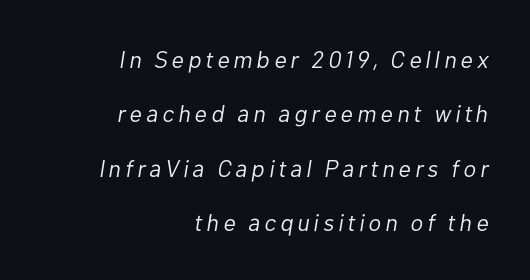
The lettering tilts uniformly, giving the passage an italic look. The foot of each line stays bare and open. The strokes are not fattened; the text isn't bold. Vertically, the passage feels expansive, rows floating well apart.
